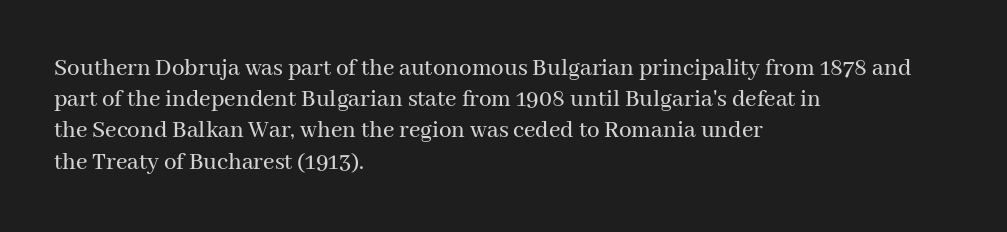
{"italic": "no", "underline": "no", "align": "left", "line_spacing": "normal", "line_spacing_ratio": 1.25, "letter_spacing": "normal", "letter_spacing_em": 0.0, "glyph_px": 25}
